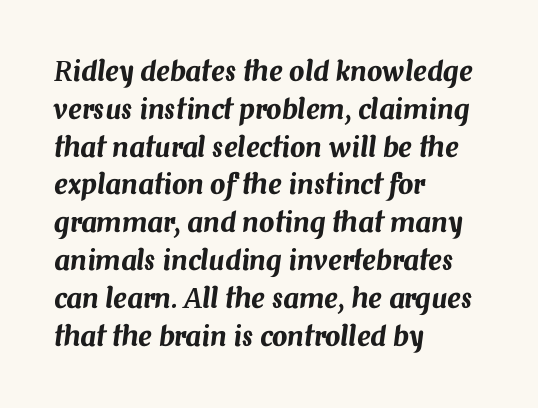
The rendering keeps characters at their native spacing. Line spacing here is normal. Does the lettering tilt? It does — this is italic. Underlining? Definitely not there. The rendering anchors every line to the left-hand side.
